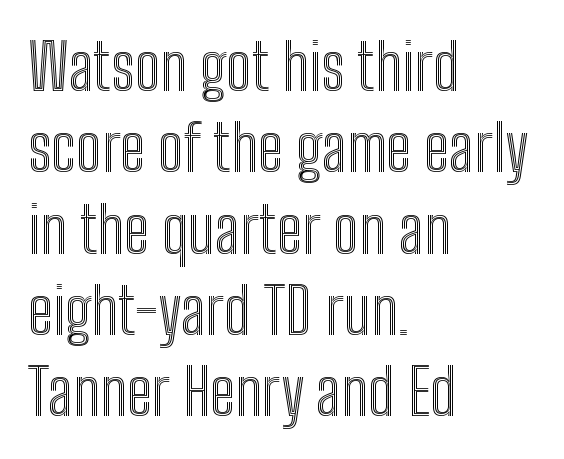
{"italic": "no", "width": "condensed", "x_height": "medium", "monospaced": "no", "underline": "no", "align": "left", "line_spacing": "normal", "line_spacing_ratio": 1.27, "letter_spacing": "normal", "letter_spacing_em": 0.0, "glyph_px": 64}
